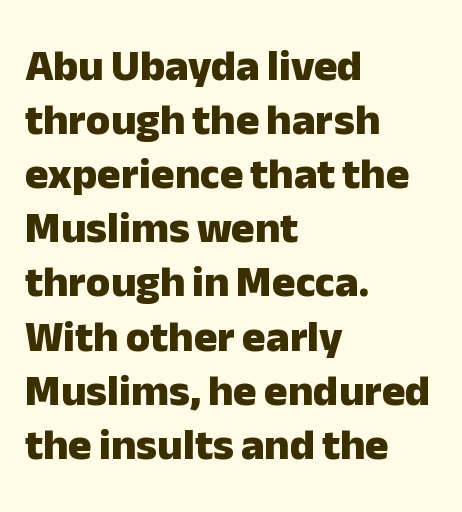
The glyphs are unaccompanied by any horizontal stroke below them. Caption: bold face, heavy strokes. The rendering uses natural spacing where letterforms have individual widths. Spacing between characters is what you'd get straight out of the box. Posture: vertical.
